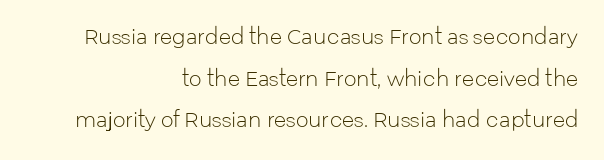
Q: Is the text bold? A: No.
Q: Is the text italic (slanted)? A: No, it is upright.
Q: Is the text underlined? A: No.
Q: How is the paragraph aligned? A: Right-aligned.
Q: Is the spacing between letters normal or unusually wide? A: Normal.
Q: Is the spacing between lines tight, normal or loose? A: Loose.
